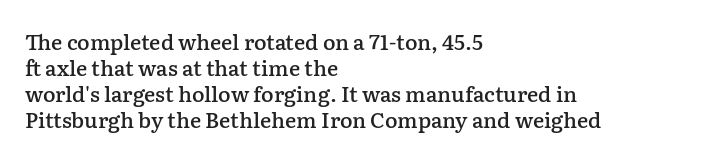
The image shows 21 px text type, upright; set left-aligned, line spacing 1.24x, normal letter spacing, not underlined.
